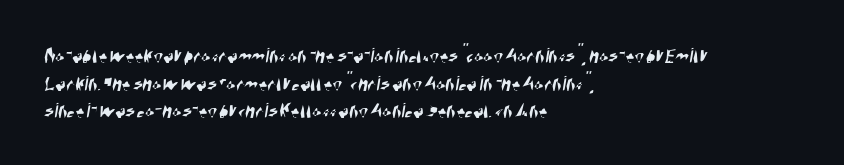
The image shows 22 px text type; set left-aligned, normal line spacing (1.26x), normal letter spacing, not underlined.
